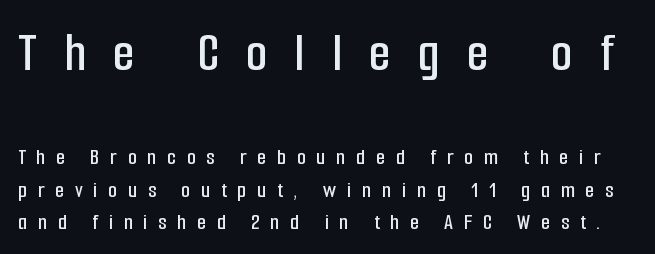
{"serif": "no", "italic": "no", "width": "condensed", "stroke_contrast": "low", "x_height": "medium", "monospaced": "no", "underline": "no", "line_spacing": "normal", "line_spacing_ratio": 1.4, "letter_spacing": "wide", "letter_spacing_em": 0.47, "larger_block": "first", "size_ratio": 2.48, "glyph_px": 57}
